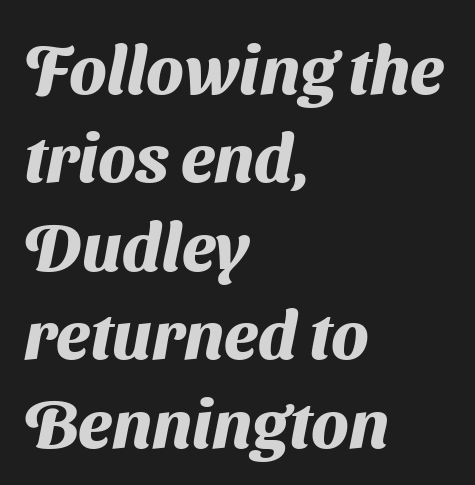
{"serif": "no", "bold": "yes", "weight": "heavy", "width": "normal", "stroke_contrast": "medium", "x_height": "medium", "monospaced": "no", "underline": "no", "align": "left", "line_spacing": "normal", "line_spacing_ratio": 1.3, "letter_spacing": "normal", "letter_spacing_em": 0.0, "glyph_px": 68}
